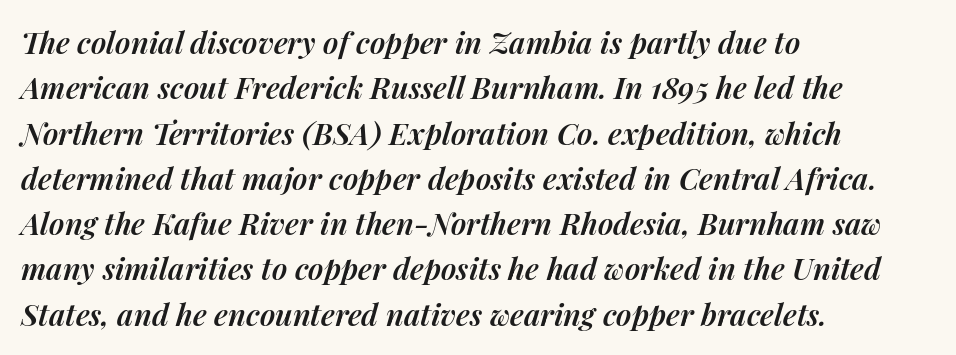
Q: Is the text bold? A: Semi-bold.
Q: Is the text italic (slanted)? A: Yes, it leans right by about 14 degrees.
Q: Is the text underlined? A: No.
Q: How is the paragraph aligned? A: Left-aligned.
Q: Is the spacing between letters normal or unusually wide? A: Normal.
Q: Is the spacing between lines tight, normal or loose? A: Normal.
Q: Width (condensed, normal, or wide)? A: Normal.
Q: Stroke contrast? A: Medium.
Q: x-height? A: Medium.
Q: Monospaced? A: No.
